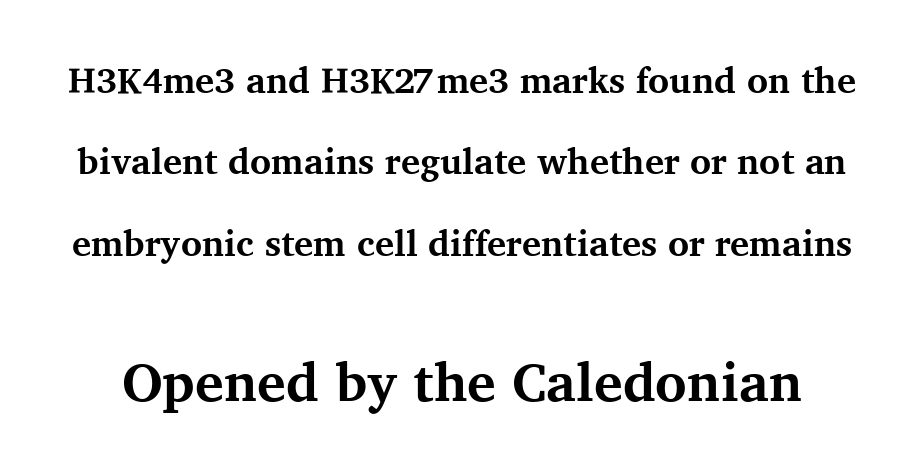
{"serif": "yes", "italic": "no", "bold": "yes", "weight": "bold", "width": "normal", "stroke_contrast": "medium", "x_height": "medium", "monospaced": "no", "underline": "no", "line_spacing": "loose", "line_spacing_ratio": 2.26, "letter_spacing": "normal", "letter_spacing_em": 0.0, "larger_block": "second", "size_ratio": 1.5, "glyph_px": 54}
